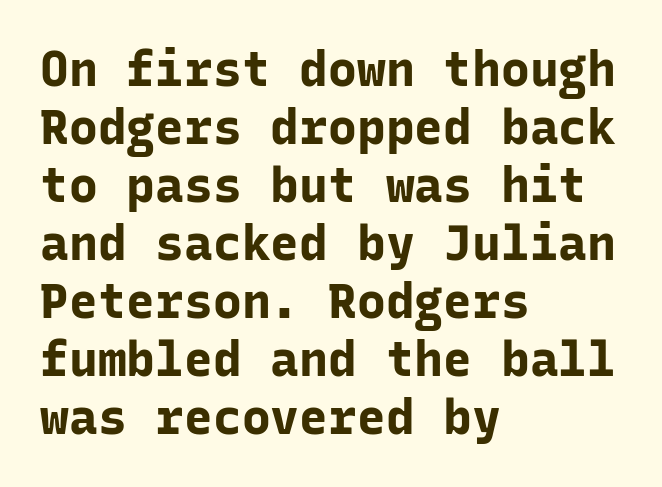
Q: Is the text bold? A: Yes.
Q: Is the text italic (slanted)? A: No, it is upright.
Q: Is the typeface a serif or a sans-serif typeface? A: Sans-serif.
Q: Is the text underlined? A: No.
Q: How is the paragraph aligned? A: Left-aligned.
Q: Is the spacing between letters normal or unusually wide? A: Normal.
Q: Width (condensed, normal, or wide)? A: Normal.
Q: Stroke contrast? A: Low.
Q: x-height? A: Medium.
Q: Monospaced? A: Yes.
